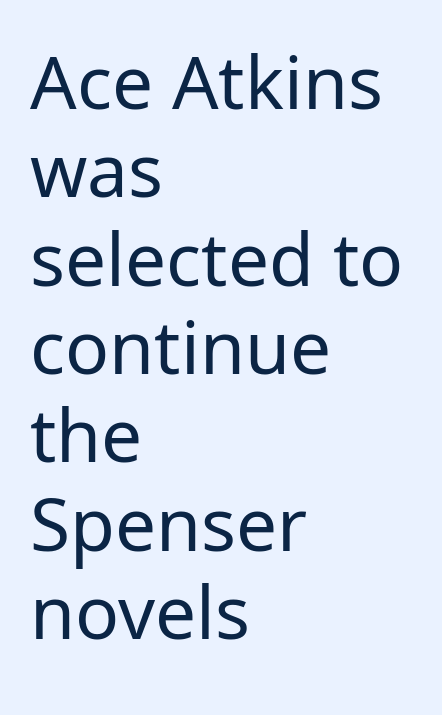
The image shows 73 px regular-weight sans-serif type, upright; set left-aligned, line spacing 1.21x, normal letter spacing, not underlined; low stroke contrast and a medium x-height.
